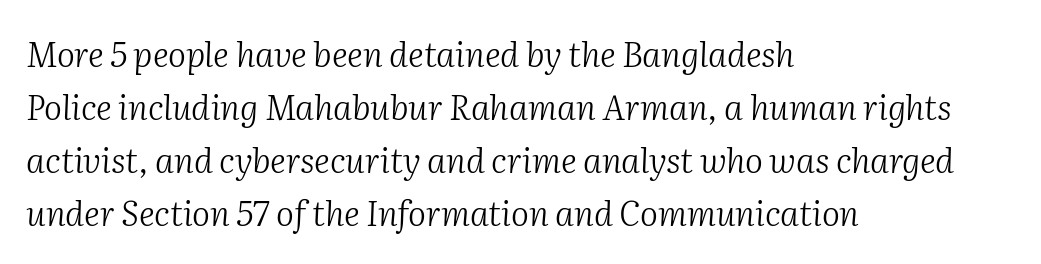
{"serif": "yes", "italic": "yes", "lean": "right", "slant_degrees": 2, "bold": "no", "weight": "light", "width": "normal", "stroke_contrast": "medium", "x_height": "medium", "monospaced": "no", "underline": "no", "align": "left", "line_spacing": "normal", "line_spacing_ratio": 1.56, "letter_spacing": "normal", "letter_spacing_em": 0.0, "glyph_px": 34}
